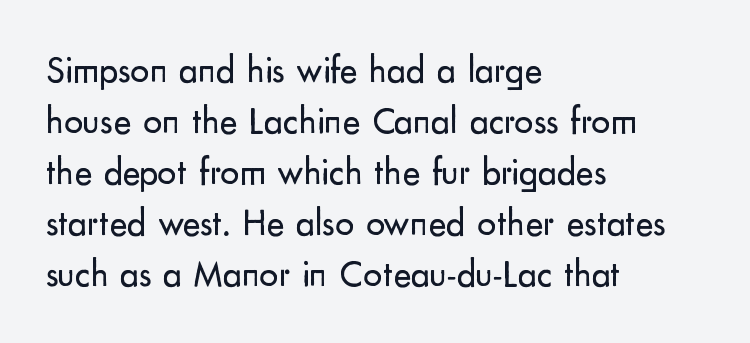
Q: Is the text bold? A: No.
Q: Is the text italic (slanted)? A: No, it is upright.
Q: Is the typeface a serif or a sans-serif typeface? A: Sans-serif.
Q: Is the text underlined? A: No.
Q: How is the paragraph aligned? A: Left-aligned.
Q: Is the spacing between letters normal or unusually wide? A: Normal.
Q: Is the spacing between lines tight, normal or loose? A: Normal.
Q: Width (condensed, normal, or wide)? A: Normal.
Q: Stroke contrast? A: Low.
Q: x-height? A: Small.
Q: Monospaced? A: No.
